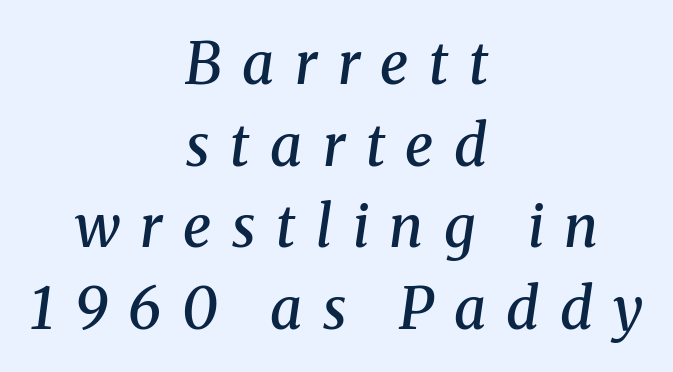
Q: Is the text bold? A: Semi-bold.
Q: Is the text italic (slanted)? A: Yes, it leans right by about 8 degrees.
Q: Is the typeface a serif or a sans-serif typeface? A: Serif.
Q: Is the text underlined? A: No.
Q: How is the paragraph aligned? A: Centered.
Q: Is the spacing between letters normal or unusually wide? A: Unusually wide.
Q: Is the spacing between lines tight, normal or loose? A: Normal.
Q: Width (condensed, normal, or wide)? A: Normal.
Q: Stroke contrast? A: Medium.
Q: x-height? A: Medium.
Q: Monospaced? A: No.
